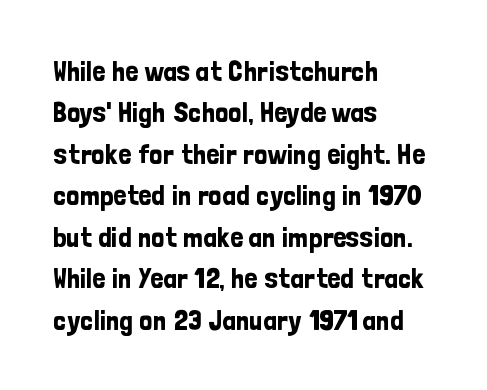
{"serif": "no", "italic": "no", "width": "condensed", "stroke_contrast": "low", "x_height": "medium", "monospaced": "no", "underline": "no", "align": "left", "line_spacing": "normal", "line_spacing_ratio": 1.43, "letter_spacing": "normal", "letter_spacing_em": 0.0, "glyph_px": 29}
